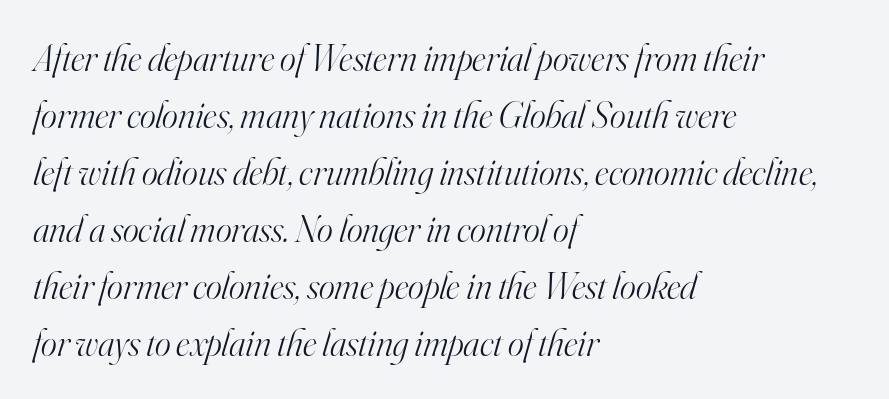
The image shows 38 px light serif type, italic (leaning right); set left-aligned, normal line spacing (1.5x), normal letter spacing, not underlined; high stroke contrast and a small x-height.
